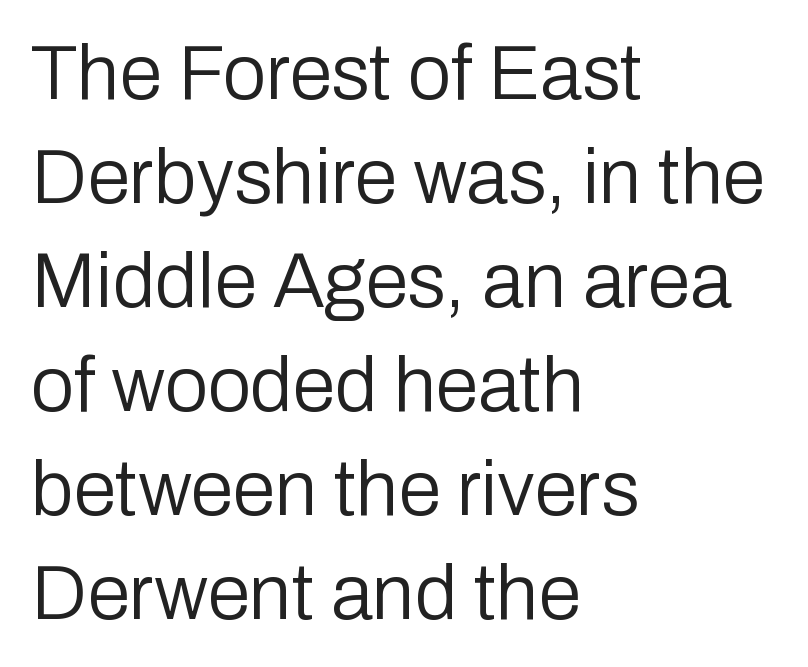
The image shows 77 px regular-weight sans-serif type, upright; set left-aligned, normal line spacing (1.35x), normal letter spacing, not underlined; low stroke contrast and a medium x-height.
